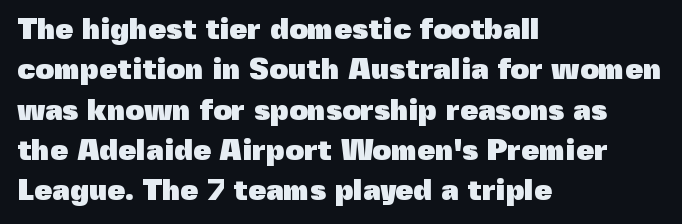
The image shows 29 px heavy sans-serif type, upright; set left-aligned, normal line spacing (1.39x), normal letter spacing, not underlined; a medium x-height.
